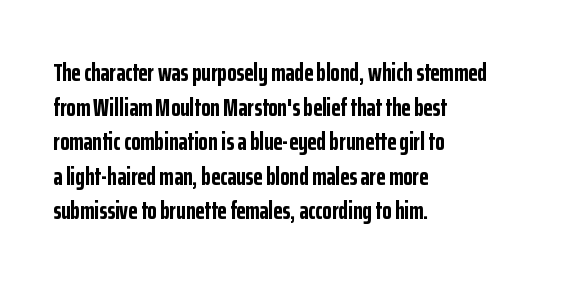
The image shows 24 px bold type, upright; set left-aligned, normal line spacing (1.44x), normal letter spacing, not underlined.
